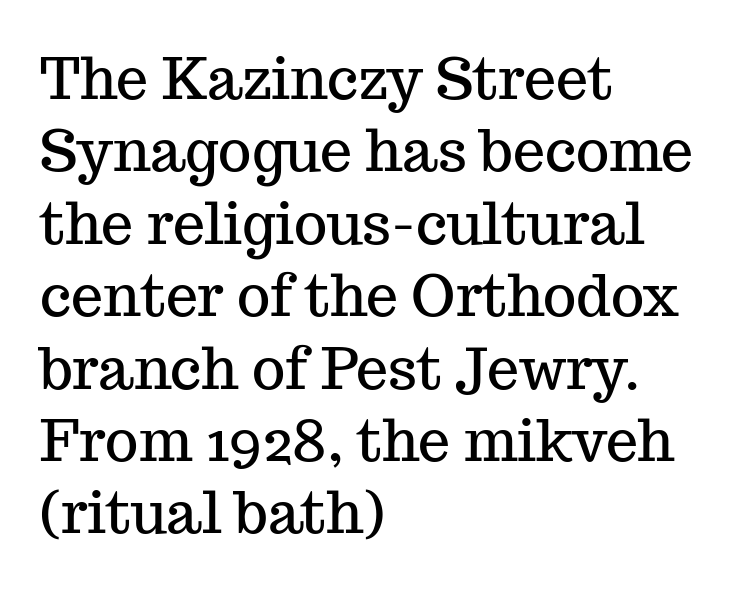
The image shows 57 px serif type, upright; set left-aligned, normal line spacing (1.27x), normal letter spacing, not underlined; medium stroke contrast and a medium x-height.
